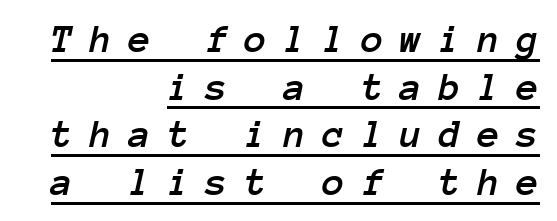
The rendering applies a slant to the glyphs. The rendering uses the underline text-decoration. This rendering widens character spacing well past its baseline value. The paragraph shown leans on its right margin.
